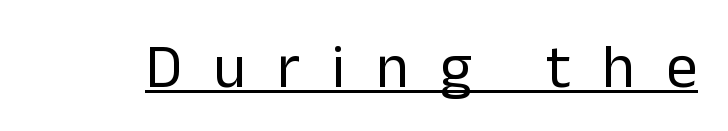
Q: Is the text bold? A: No.
Q: Is the text italic (slanted)? A: No, it is upright.
Q: Is the typeface a serif or a sans-serif typeface? A: Sans-serif.
Q: Is the text underlined? A: Yes.
Q: Is the spacing between letters normal or unusually wide? A: Unusually wide.
Q: Width (condensed, normal, or wide)? A: Normal.
Q: Stroke contrast? A: Low.
Q: x-height? A: Medium.
Q: Monospaced? A: No.
